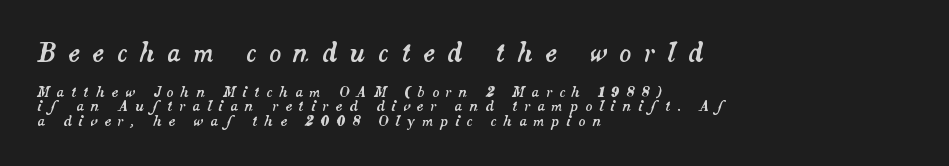
{"italic": "yes", "lean": "right", "slant_degrees": 14, "underline": "no", "align": "left", "line_spacing": "tight", "line_spacing_ratio": 1.03, "letter_spacing": "wide", "letter_spacing_em": 0.49, "larger_block": "first", "size_ratio": 1.79, "glyph_px": 25}
